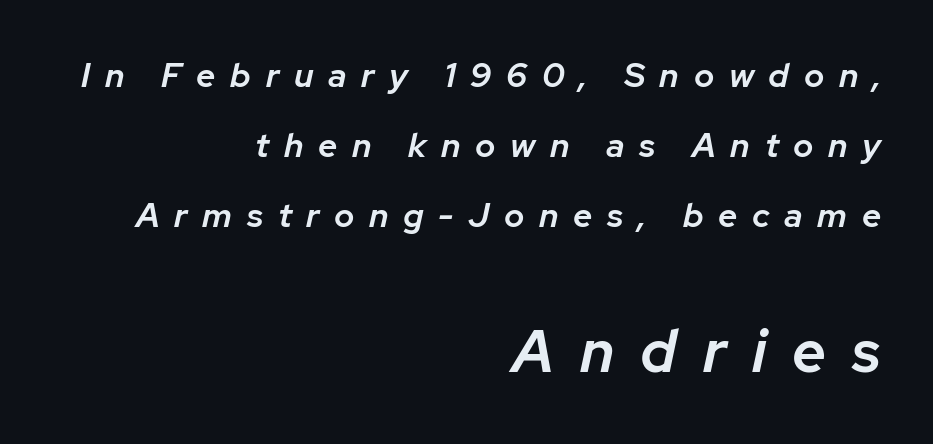
{"italic": "yes", "lean": "right", "slant_degrees": 12, "bold": "semi", "weight": "semibold", "width": "normal", "stroke_contrast": "low", "x_height": "medium", "monospaced": "no", "underline": "no", "align": "right", "line_spacing": "loose", "line_spacing_ratio": 2.06, "letter_spacing": "wide", "letter_spacing_em": 0.43, "larger_block": "second", "size_ratio": 1.76, "glyph_px": 60}
